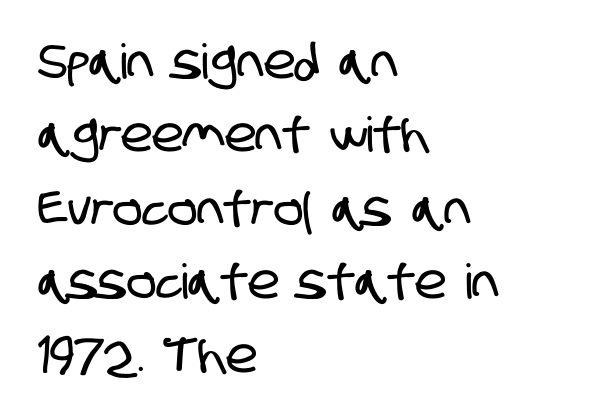
Q: Is the typeface a serif or a sans-serif typeface? A: Sans-serif.
Q: Is the text underlined? A: No.
Q: How is the paragraph aligned? A: Left-aligned.
Q: Is the spacing between letters normal or unusually wide? A: Normal.
Q: Is the spacing between lines tight, normal or loose? A: Normal.
Q: Width (condensed, normal, or wide)? A: Condensed.
Q: Stroke contrast? A: Low.
Q: x-height? A: Large.
Q: Monospaced? A: No.
